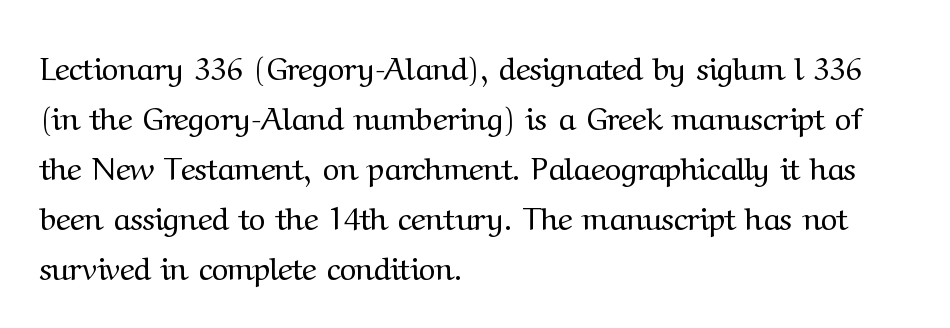
The image shows 32 px regular-weight serif type, upright; set left-aligned, normal line spacing (1.56x), normal letter spacing, not underlined; medium stroke contrast and a medium x-height.
